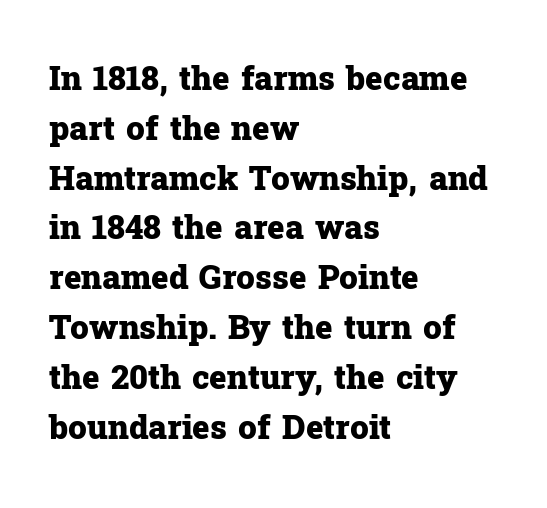
The image shows 33 px heavy serif type, upright; set left-aligned, normal line spacing (1.51x), normal letter spacing, not underlined; low stroke contrast and a medium x-height.
